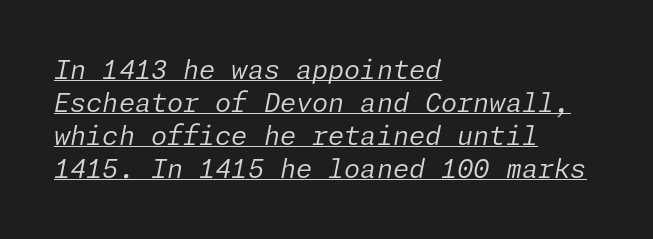
{"italic": "yes", "lean": "right", "slant_degrees": 11, "bold": "no", "underline": "yes", "align": "left", "line_spacing": "normal", "line_spacing_ratio": 1.27, "letter_spacing": "normal", "letter_spacing_em": 0.0, "glyph_px": 26}
